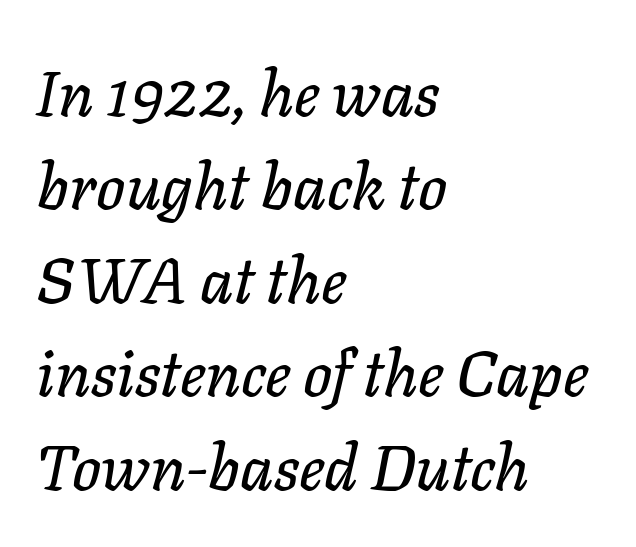
Check the space under the baseline: it is left empty. Honestly, the row spacing looks completely unremarkable. Teacher's note: observe the even left margin — that is flush-left alignment. Is this a fixed-width face? No — the glyphs have proportional, varying widths. An italicized treatment has been applied to the whole sample. What stands out about the letter spacing? Nothing — it is the standard amount.
